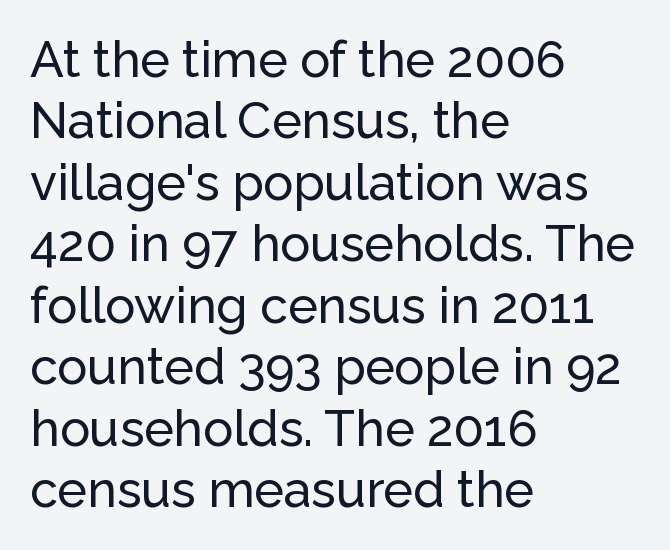
Q: Is the text italic (slanted)? A: No, it is upright.
Q: Is the typeface a serif or a sans-serif typeface? A: Sans-serif.
Q: Is the text underlined? A: No.
Q: How is the paragraph aligned? A: Left-aligned.
Q: Is the spacing between letters normal or unusually wide? A: Normal.
Q: Width (condensed, normal, or wide)? A: Normal.
Q: Stroke contrast? A: Low.
Q: x-height? A: Medium.
Q: Monospaced? A: No.
